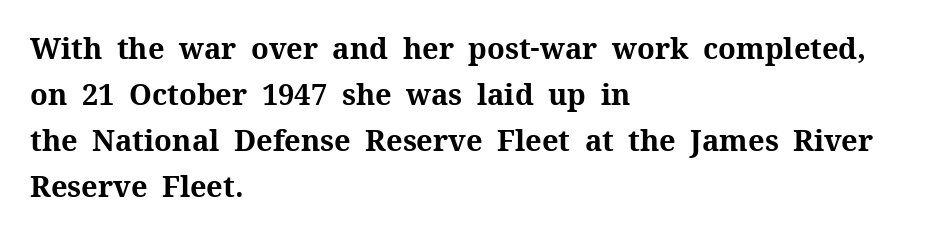
The image shows 29 px bold serif type, upright; set left-aligned, normal line spacing (1.59x), normal letter spacing, not underlined; medium stroke contrast and a medium x-height.
